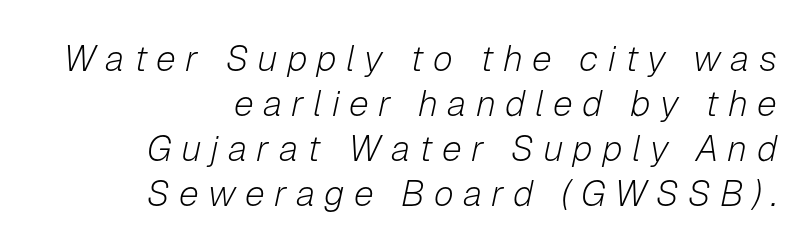
The image shows 36 px light type, italic (leaning right); set right-aligned, normal line spacing (1.25x), unusually wide letter spacing (+0.26 em), not underlined; low stroke contrast and a medium x-height.
